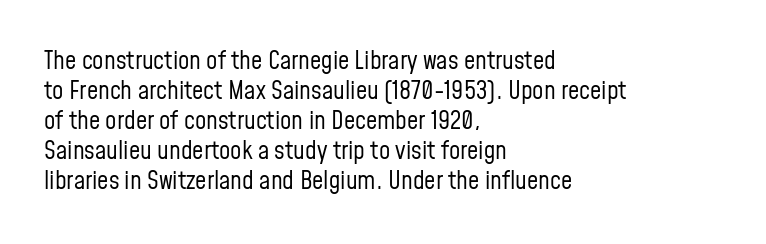
Stem width sits at or under what a default text font uses. Rendered with straight, roman letterforms. In CSS terms this would be text-align: left. Is the letter spacing exaggerated? No — it looks like the ordinary default.
